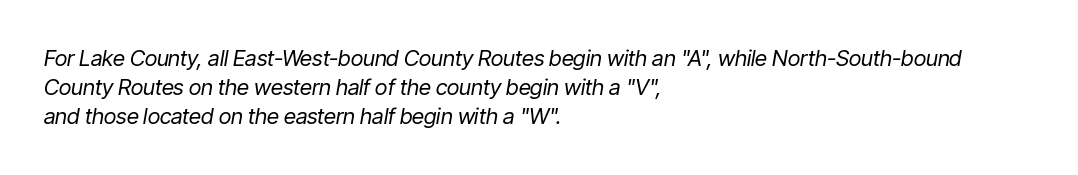
Rendered with sloped, italic letterforms. Line spacing here is normal. Nothing unusual about the tracking: characters are spaced as the font intends. Stem width sits at or under what a default text font uses. Notice how the passage keeps a crisp vertical edge on the left only. Underlining? Definitely not there.
